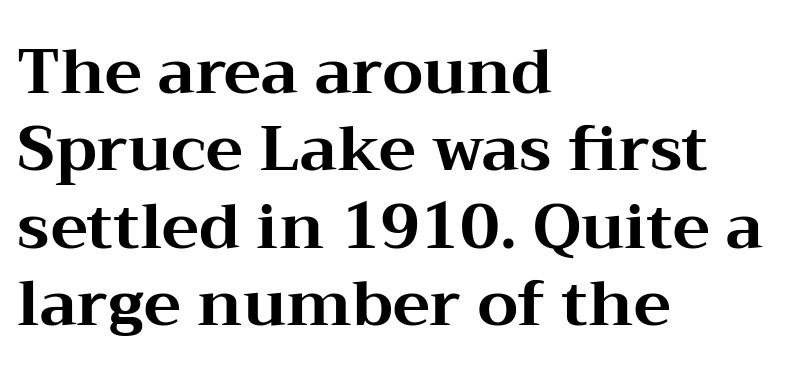
The rendering keeps characters at their native spacing. No italicization has been applied; the sample stays upright. You could not count columns in this text — the font is proportionally spaced. What kind of face is this? One with serifs. The string is rendered with underlining switched off.
